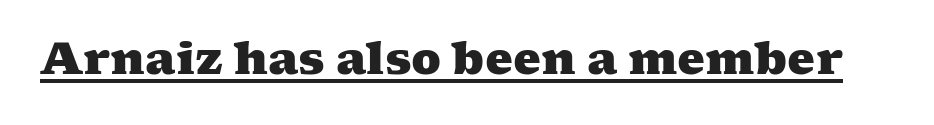
The passage shown has conventional tracking throughout. The lettering is marked with a stroke running underneath it. Yep, those are serifs on the letters. The rendering uses a bold face; every stroke is thick and dark. These lines are rendered in a variable-pitch font.
